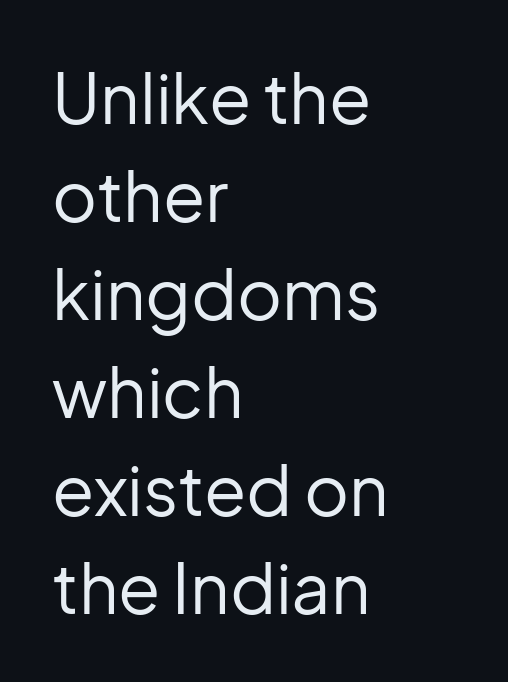
The image shows 69 px regular-weight sans-serif type, upright; set left-aligned, normal line spacing (1.42x), normal letter spacing, not underlined; low stroke contrast and a medium x-height.
